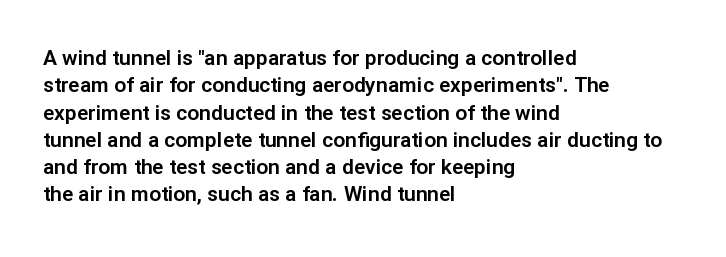
The image shows 21 px text type, upright; set left-aligned, normal line spacing (1.3x), normal letter spacing, not underlined.
